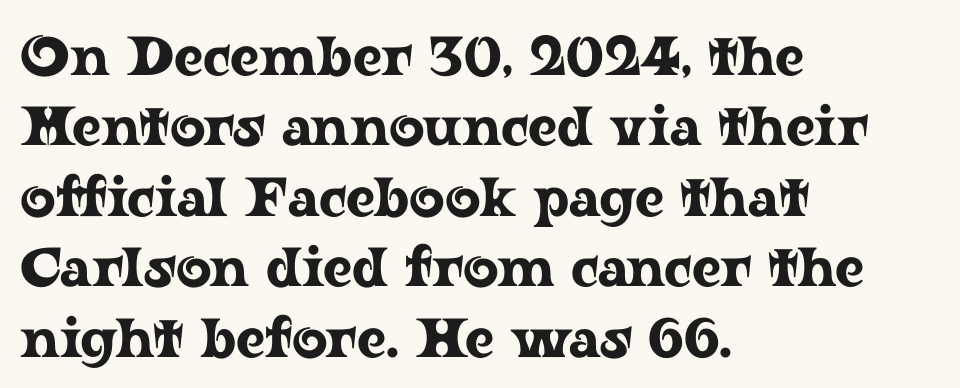
Caption: standard tracking, unaltered. Tall strokes in this sample are plumb rather than angled. The font family rendered here belongs to the serif group. Unmarked baselines from the first word to the last.
